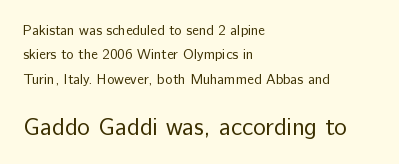
Q: Is the text bold? A: No.
Q: Is the text italic (slanted)? A: No, it is upright.
Q: Is the text underlined? A: No.
Q: How is the paragraph aligned? A: Left-aligned.
Q: Is the spacing between letters normal or unusually wide? A: Normal.
Q: Which block of text is set in a larger size, the first (top) or the second (bottom)? A: The second (bottom) one.
